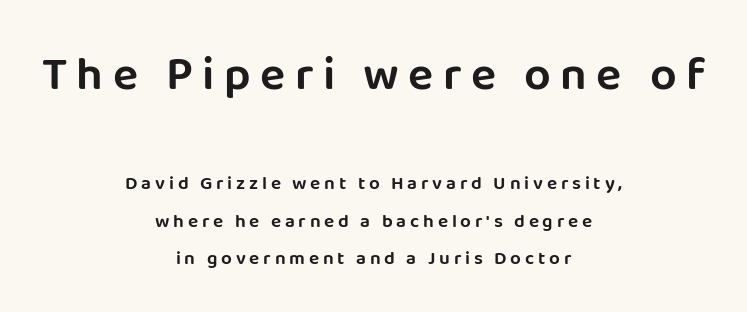
The glyphs in this specimen are sans serif. Here the designer chose a conventional face with non-uniform glyph widths. In terms of letterspacing, this is a distinctly airy, spread setting. A centered setting, common on invitations and titles, is used for this passage. Type without underlining. The line-height multiplier appears high, well above default.
